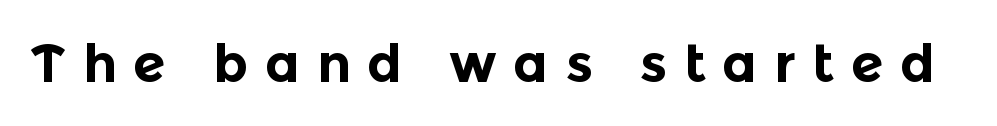
Q: Is the text bold? A: Yes.
Q: Is the text italic (slanted)? A: No, it is upright.
Q: Is the typeface a serif or a sans-serif typeface? A: Sans-serif.
Q: Is the text underlined? A: No.
Q: Is the spacing between letters normal or unusually wide? A: Unusually wide.
Q: Width (condensed, normal, or wide)? A: Normal.
Q: x-height? A: Medium.
Q: Monospaced? A: No.
